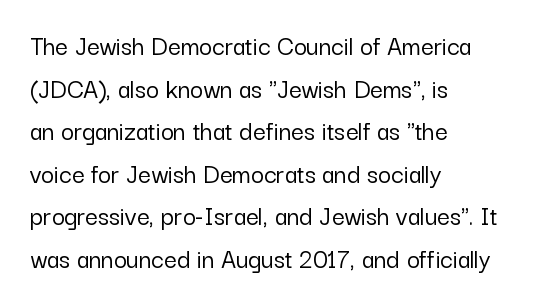
{"serif": "no", "italic": "no", "width": "normal", "stroke_contrast": "low", "x_height": "medium", "monospaced": "no", "underline": "no", "align": "left", "line_spacing": "normal", "line_spacing_ratio": 1.52, "letter_spacing": "normal", "letter_spacing_em": 0.0, "glyph_px": 28}
